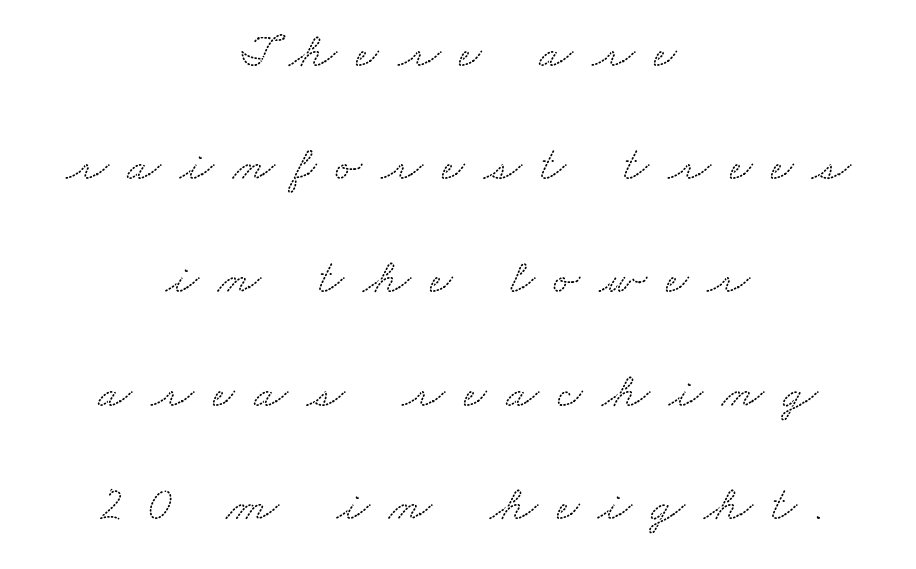
The image shows 49 px wide type; set centered, loose line spacing (2.31x), unusually wide letter spacing (+0.39 em), not underlined; low stroke contrast and a small x-height.
